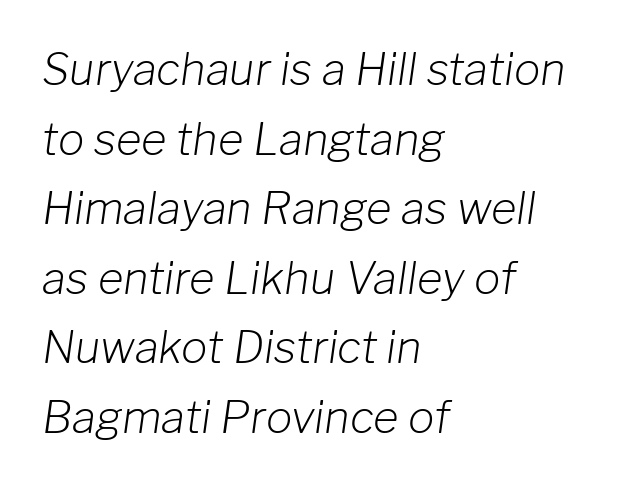
{"italic": "yes", "lean": "right", "slant_degrees": 8, "bold": "no", "weight": "light", "width": "normal", "stroke_contrast": "low", "x_height": "medium", "monospaced": "no", "underline": "no", "align": "left", "line_spacing": "normal", "line_spacing_ratio": 1.58, "letter_spacing": "normal", "letter_spacing_em": 0.0, "glyph_px": 44}
